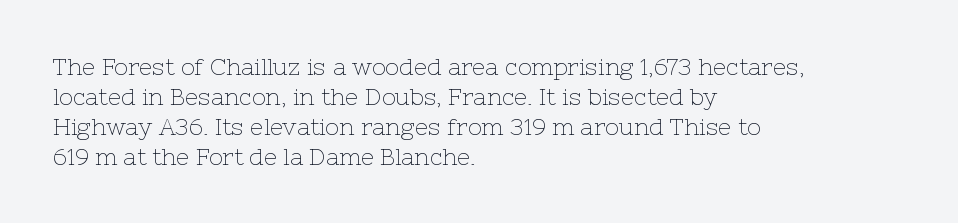
The lines are quadded left. The font sits on the lighter half of the weight spectrum, regular included. Tracking here is standard; glyphs follow each other at the usual distance. Italic? Not at all — the glyphs are vertical. Rule under the text: the space is simply empty.
